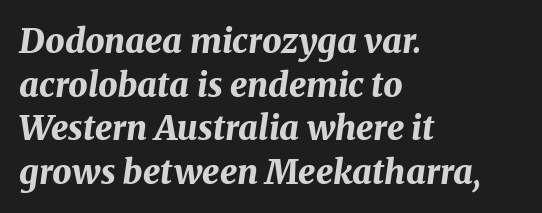
The image shows 34 px bold type, italic (leaning right); set left-aligned, normal line spacing (1.28x), normal letter spacing, not underlined; medium stroke contrast and a medium x-height.
